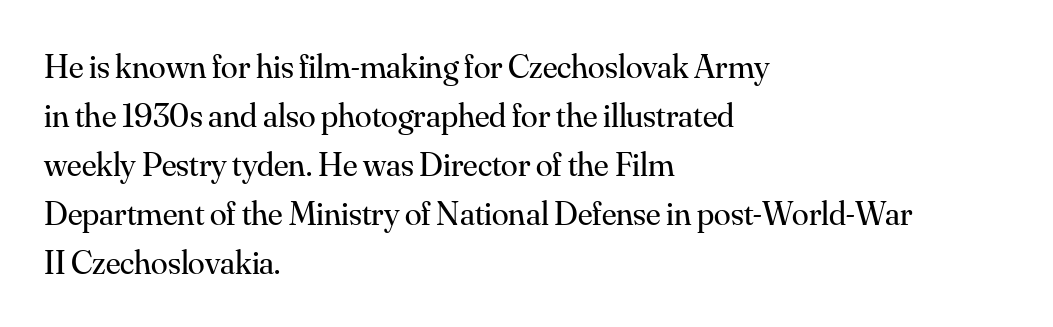
The image shows 34 px regular-weight serif type, upright; set left-aligned, normal line spacing (1.44x), normal letter spacing, not underlined; medium stroke contrast and a small x-height.
